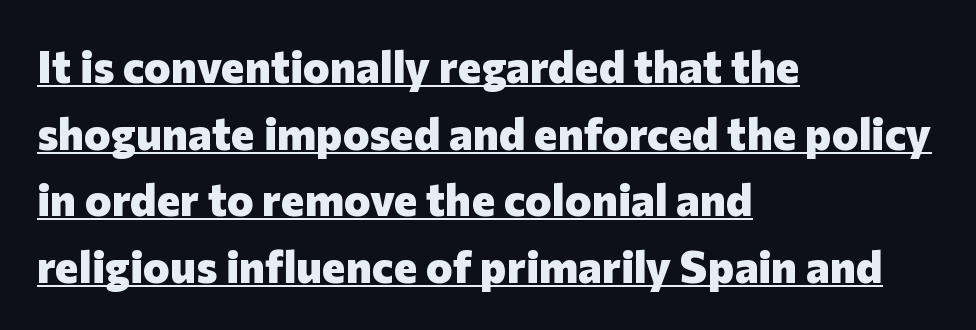
Q: Is the text bold? A: Yes.
Q: Is the text italic (slanted)? A: No, it is upright.
Q: Is the typeface a serif or a sans-serif typeface? A: Sans-serif.
Q: Is the text underlined? A: Yes.
Q: How is the paragraph aligned? A: Left-aligned.
Q: Is the spacing between letters normal or unusually wide? A: Normal.
Q: Is the spacing between lines tight, normal or loose? A: Normal.
Q: Width (condensed, normal, or wide)? A: Normal.
Q: Stroke contrast? A: Low.
Q: x-height? A: Medium.
Q: Monospaced? A: No.
